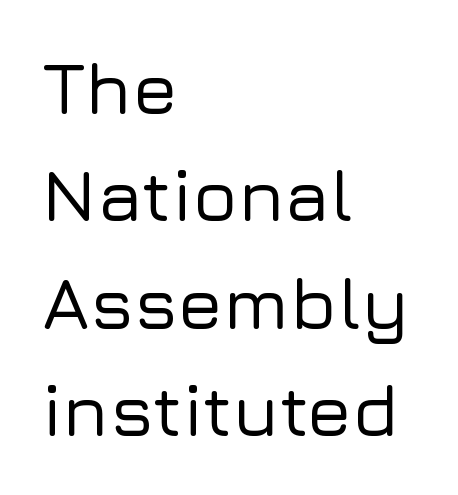
The image shows 74 px sans-serif type, upright; set left-aligned, normal line spacing (1.45x), normal letter spacing, not underlined; low stroke contrast and a medium x-height.
